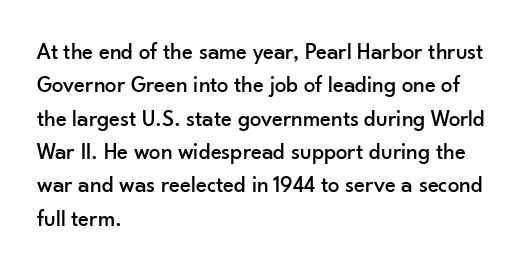
The rendering uses a moderate line-height, typical for paragraphs. These lines were composed using upright roman letters. The gaps between neighbouring characters are ordinary and unremarkable. Has an underline been added? It has not. Line starts are locked; line ends wander.
